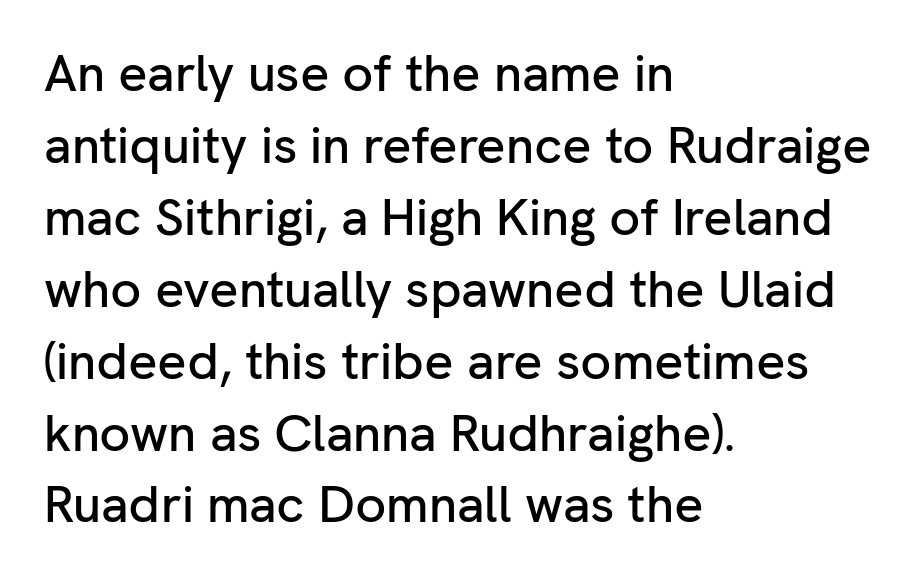
Q: Is the text italic (slanted)? A: No, it is upright.
Q: Is the typeface a serif or a sans-serif typeface? A: Sans-serif.
Q: Is the text underlined? A: No.
Q: How is the paragraph aligned? A: Left-aligned.
Q: Is the spacing between letters normal or unusually wide? A: Normal.
Q: Is the spacing between lines tight, normal or loose? A: Normal.
Q: Width (condensed, normal, or wide)? A: Normal.
Q: Stroke contrast? A: Low.
Q: x-height? A: Medium.
Q: Monospaced? A: No.
